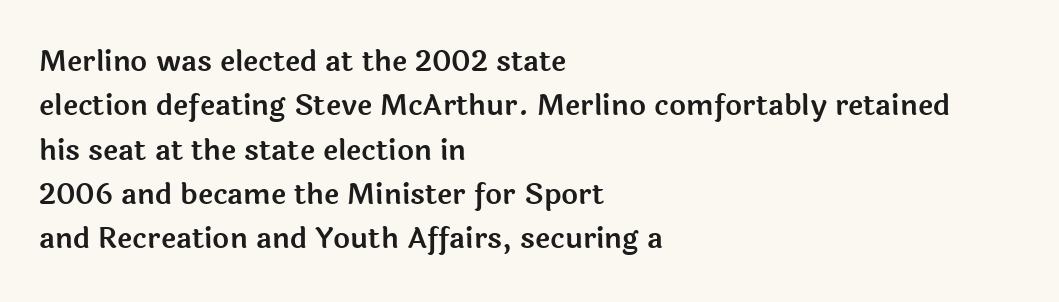
The image shows 29 px sans-serif type, upright; set left-aligned, normal line spacing (1.53x), normal letter spacing, not underlined; a medium x-height.
